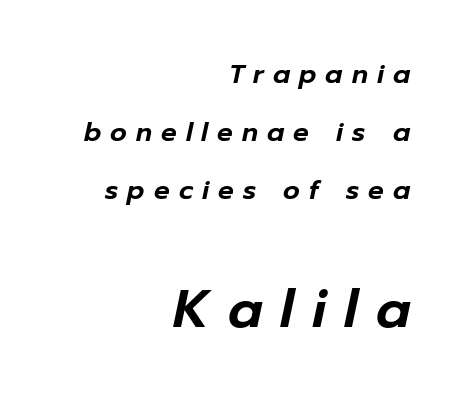
{"italic": "yes", "lean": "right", "slant_degrees": 12, "width": "normal", "stroke_contrast": "low", "x_height": "medium", "monospaced": "no", "underline": "no", "align": "right", "line_spacing": "loose", "line_spacing_ratio": 2.24, "letter_spacing": "wide", "letter_spacing_em": 0.35, "larger_block": "second", "size_ratio": 2.0, "glyph_px": 52}
